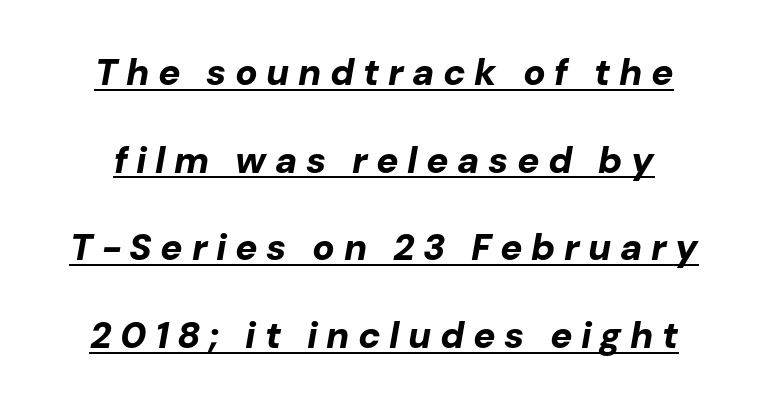
You can tell it's italic because the verticals aren't actually vertical. Tracking value appears strongly positive — letters spread wide. Has an underline been added? It has. Horizontal bands of white between lines are thick stripes. Do the characters align in a grid? No, the font is proportional.
